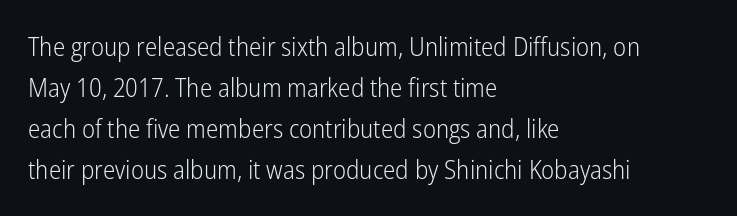
The words here are not underlined. Unbolded letterforms with no extra heft. Quick note: interline space is typical. These lines stack with their left ends in a neat column. Ordinary non-slanted type is in use. Here the glyphs are tracked normally, forming tight word shapes.
